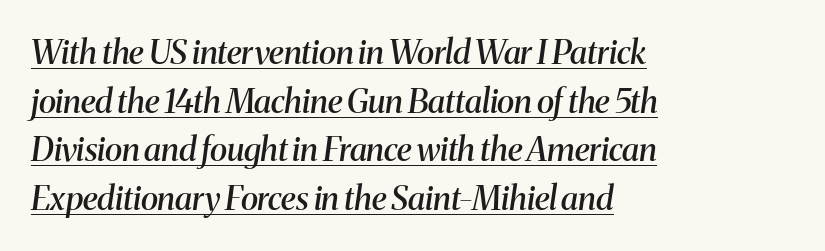
The rendering uses the underline text-decoration. One-word summary of the alignment: left. Emphasis by weight is partial: semibold. The typeface chosen for these lines features serifs. There is no visible air inserted between adjacent glyphs. Italic? Definitely — the glyphs are oblique.
